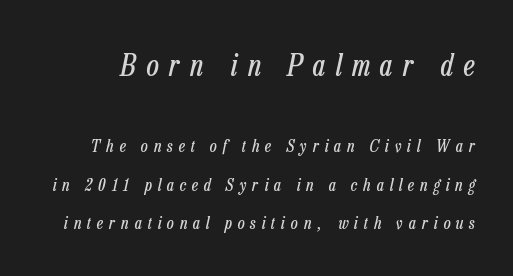
{"italic": "yes", "lean": "right", "slant_degrees": 13, "bold": "no", "weight": "regular", "width": "condensed", "stroke_contrast": "low", "x_height": "medium", "monospaced": "no", "underline": "no", "line_spacing": "loose", "line_spacing_ratio": 2.27, "letter_spacing": "wide", "letter_spacing_em": 0.35, "larger_block": "first", "size_ratio": 1.76, "glyph_px": 30}
